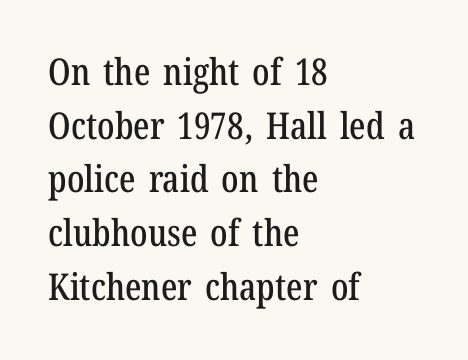
The image shows 37 px condensed serif type, upright; set left-aligned, normal line spacing (1.45x), normal letter spacing, not underlined; low stroke contrast and a medium x-height.
